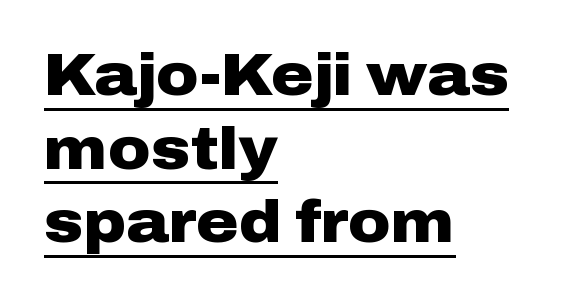
Q: Is the text bold? A: Yes.
Q: Is the text italic (slanted)? A: No, it is upright.
Q: Is the typeface a serif or a sans-serif typeface? A: Sans-serif.
Q: Is the text underlined? A: Yes.
Q: How is the paragraph aligned? A: Left-aligned.
Q: Is the spacing between letters normal or unusually wide? A: Normal.
Q: Is the spacing between lines tight, normal or loose? A: Normal.
Q: Width (condensed, normal, or wide)? A: Wide.
Q: Stroke contrast? A: Low.
Q: x-height? A: Medium.
Q: Monospaced? A: No.
